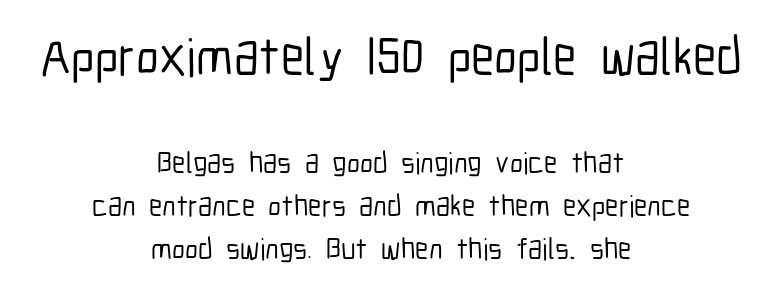
Type size steps down from the first block to the second. Is this a sans? Yes — the strokes have no serifs. Reading down the column, the eye jumps a familiar distance to each next line. Looks like regular typesetting: each glyph gets only the width it needs. Line starts and ends both wander, symmetrically. Decoration check: the copy has no underline.
